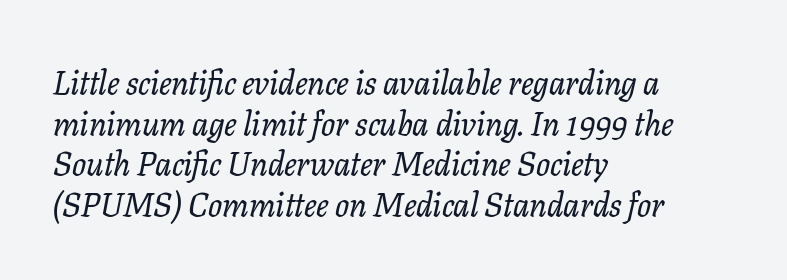
Q: Is the text italic (slanted)? A: Yes, it leans right by about 11 degrees.
Q: Is the typeface a serif or a sans-serif typeface? A: Serif.
Q: Is the text underlined? A: No.
Q: How is the paragraph aligned? A: Left-aligned.
Q: Is the spacing between letters normal or unusually wide? A: Normal.
Q: Width (condensed, normal, or wide)? A: Normal.
Q: Stroke contrast? A: Low.
Q: x-height? A: Medium.
Q: Monospaced? A: No.
